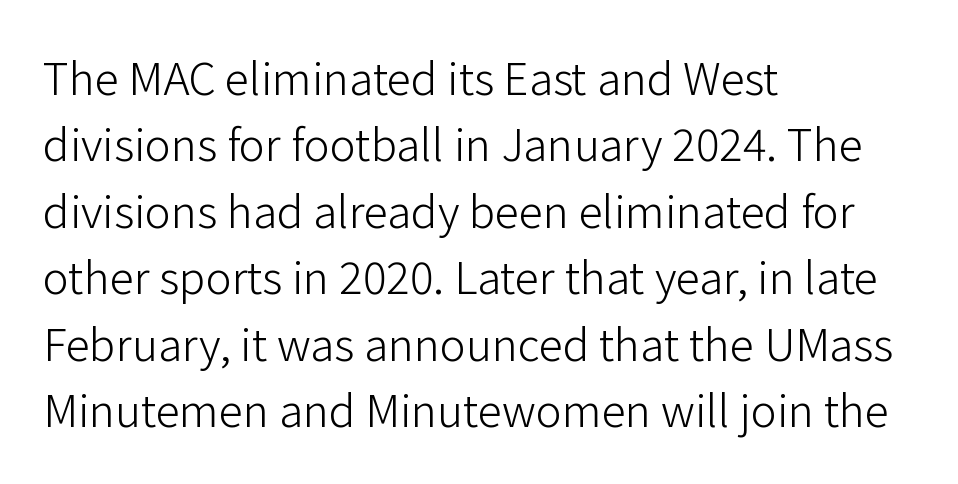
{"serif": "no", "italic": "no", "bold": "no", "weight": "light", "width": "normal", "stroke_contrast": "low", "x_height": "medium", "monospaced": "no", "underline": "no", "align": "left", "line_spacing": "normal", "line_spacing_ratio": 1.51, "letter_spacing": "normal", "letter_spacing_em": 0.0, "glyph_px": 44}
